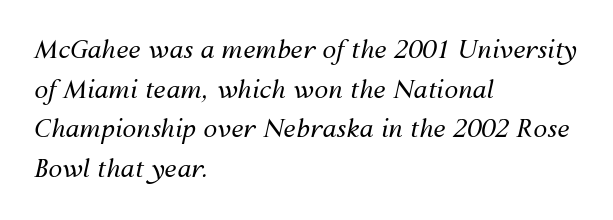
Descenders are the only things crossing below the line. Default kerning and tracking; the words read as compact shapes. The rendering applies a slant to the glyphs. Is this a heavy cut? Hardly; it is regular or lighter.
